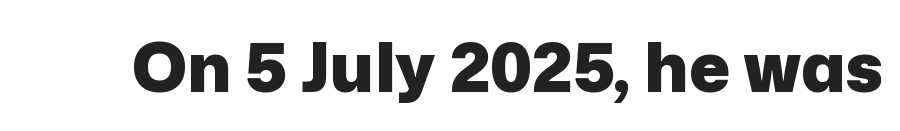
Plain, unruled lines of type. Looks like regular typesetting: each glyph gets only the width it needs. Designer's note — italics off, roman on. This is sans-serif lettering, the kind often seen on screens and signage.
